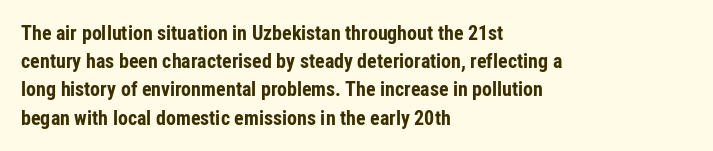
Q: Is the text bold? A: Yes.
Q: Is the text italic (slanted)? A: No, it is upright.
Q: Is the text underlined? A: No.
Q: How is the paragraph aligned? A: Left-aligned.
Q: Is the spacing between letters normal or unusually wide? A: Normal.
Q: Is the spacing between lines tight, normal or loose? A: Normal.
